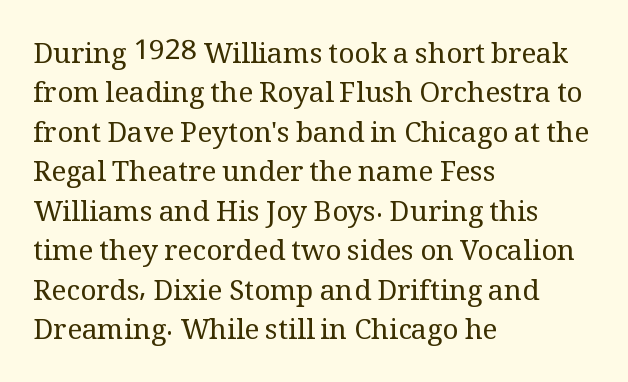
{"serif": "yes", "italic": "no", "bold": "no", "weight": "regular", "width": "normal", "stroke_contrast": "medium", "x_height": "medium", "monospaced": "no", "underline": "no", "align": "left", "line_spacing": "normal", "line_spacing_ratio": 1.41, "letter_spacing": "normal", "letter_spacing_em": 0.0, "glyph_px": 28}
